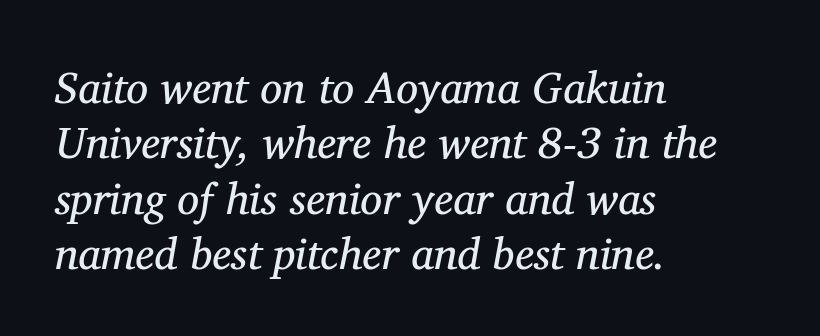
{"serif": "yes", "italic": "yes", "lean": "right", "slant_degrees": 11, "bold": "no", "weight": "regular", "width": "normal", "stroke_contrast": "medium", "x_height": "medium", "monospaced": "no", "underline": "no", "align": "left", "line_spacing": "normal", "line_spacing_ratio": 1.26, "letter_spacing": "normal", "letter_spacing_em": 0.0, "glyph_px": 44}
